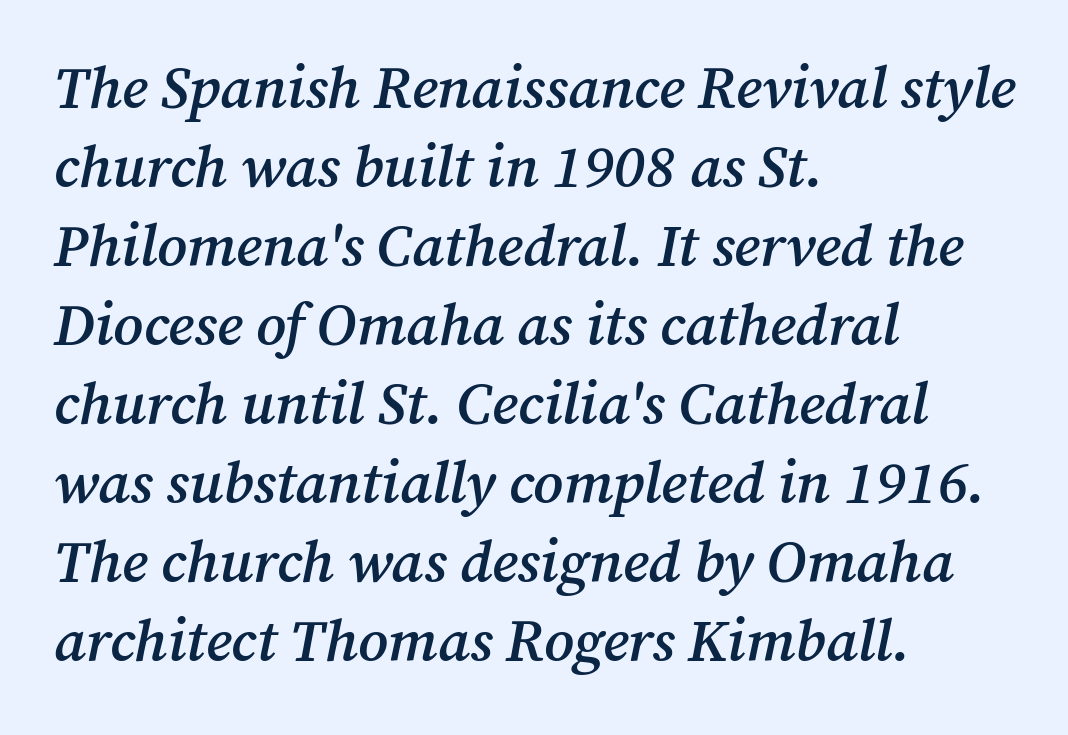
The image shows 59 px semibold serif type, italic (leaning right); set left-aligned, normal line spacing (1.34x), normal letter spacing, not underlined; medium stroke contrast and a medium x-height.
